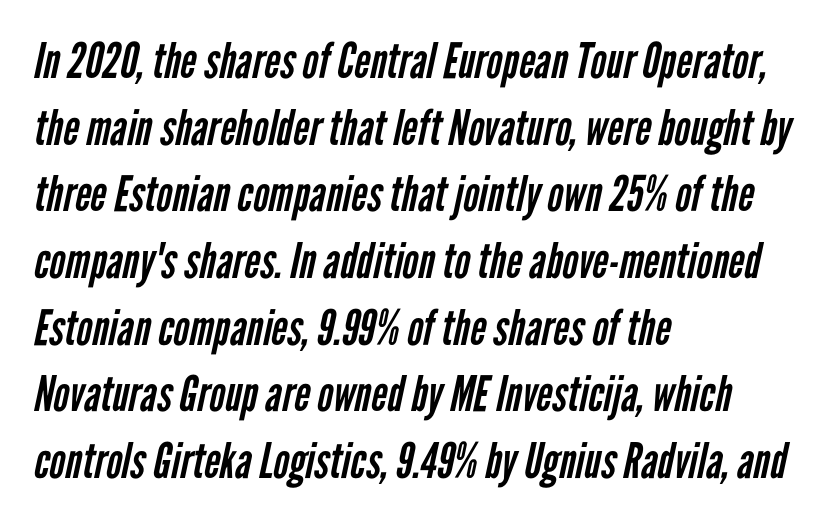
Do the characters align in a grid? No, the font is proportional. Is the block centered? No — it sits flush against the left margin. You could call the tracking neutral — neither tight nor loose. No chunkiness to these letters — they're not bold. Underlining? Definitely not there. The font family rendered here belongs to the sans-serif group.
